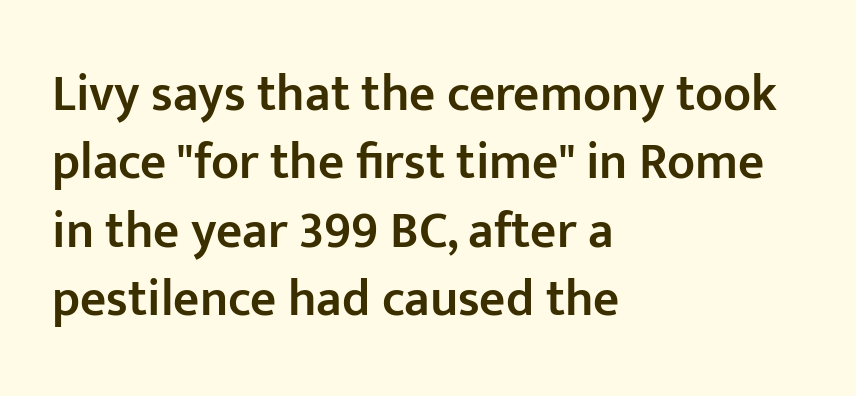
The image shows 51 px semibold sans-serif type, upright; set left-aligned, normal line spacing (1.34x), normal letter spacing, not underlined; low stroke contrast and a medium x-height.
